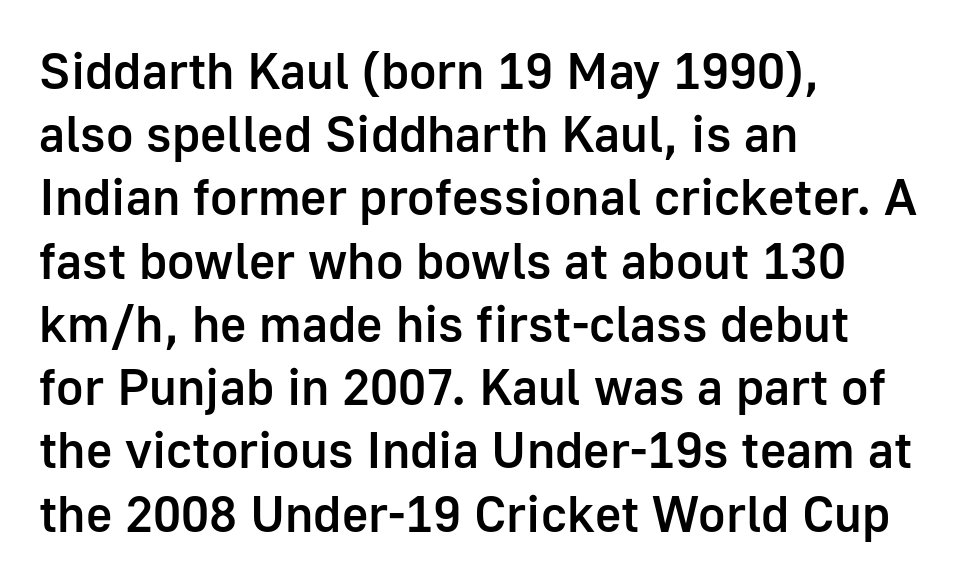
The image shows 51 px semibold sans-serif type, upright; set left-aligned, line spacing 1.24x, normal letter spacing, not underlined; low stroke contrast and a medium x-height.
